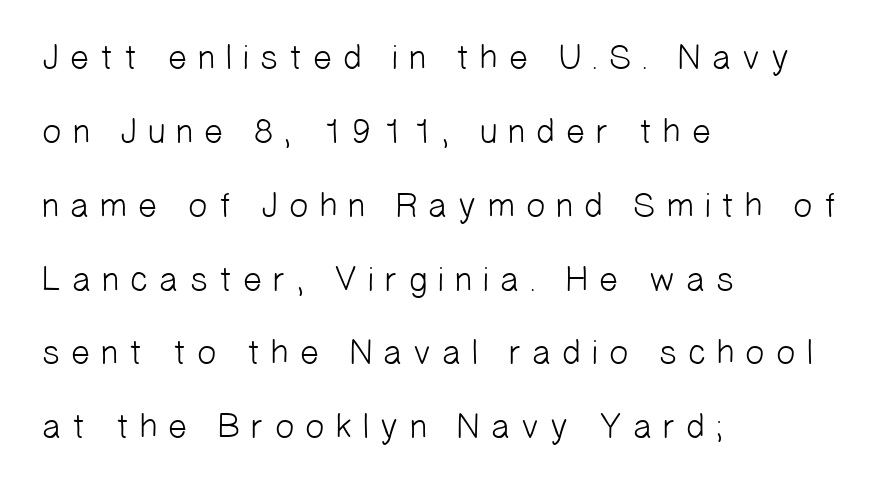
The image shows 35 px light sans-serif type; set left-aligned, loose line spacing (2.11x), unusually wide letter spacing (+0.26 em), not underlined; low stroke contrast and a medium x-height.
